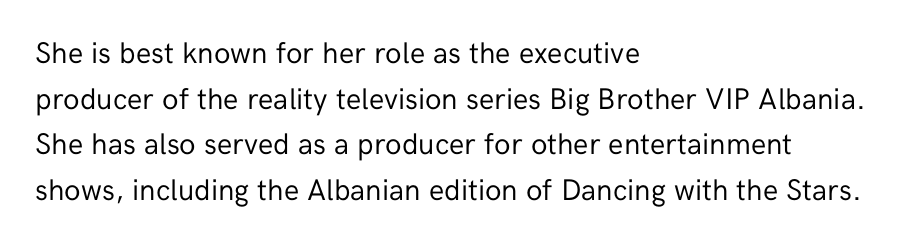
Q: Is the text bold? A: No.
Q: Is the text italic (slanted)? A: No, it is upright.
Q: Is the typeface a serif or a sans-serif typeface? A: Sans-serif.
Q: Is the text underlined? A: No.
Q: How is the paragraph aligned? A: Left-aligned.
Q: Is the spacing between letters normal or unusually wide? A: Normal.
Q: Is the spacing between lines tight, normal or loose? A: Normal.
Q: Width (condensed, normal, or wide)? A: Normal.
Q: Stroke contrast? A: Low.
Q: x-height? A: Medium.
Q: Monospaced? A: No.
